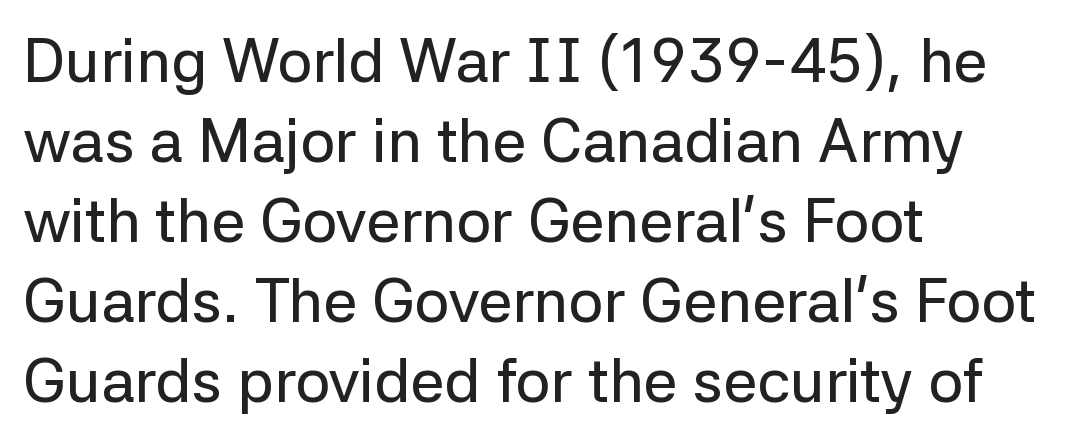
Q: Is the text italic (slanted)? A: No, it is upright.
Q: Is the typeface a serif or a sans-serif typeface? A: Sans-serif.
Q: Is the text underlined? A: No.
Q: How is the paragraph aligned? A: Left-aligned.
Q: Is the spacing between letters normal or unusually wide? A: Normal.
Q: Is the spacing between lines tight, normal or loose? A: Normal.
Q: Width (condensed, normal, or wide)? A: Normal.
Q: Stroke contrast? A: Low.
Q: x-height? A: Medium.
Q: Monospaced? A: No.
